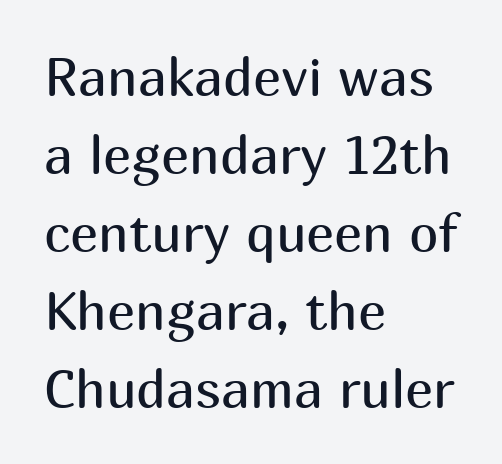
Q: Is the text bold? A: No.
Q: Is the text italic (slanted)? A: No, it is upright.
Q: Is the typeface a serif or a sans-serif typeface? A: Sans-serif.
Q: Is the text underlined? A: No.
Q: How is the paragraph aligned? A: Left-aligned.
Q: Is the spacing between letters normal or unusually wide? A: Normal.
Q: Is the spacing between lines tight, normal or loose? A: Normal.
Q: Width (condensed, normal, or wide)? A: Normal.
Q: Stroke contrast? A: Medium.
Q: x-height? A: Medium.
Q: Monospaced? A: No.
